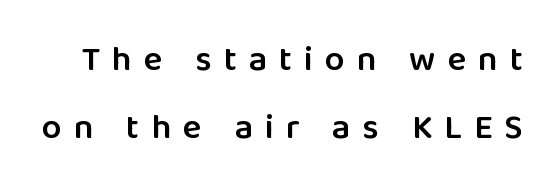
The image shows 35 px semibold sans-serif type, upright; set loose line spacing (1.94x), unusually wide letter spacing (+0.34 em), not underlined; low stroke contrast and a medium x-height.
